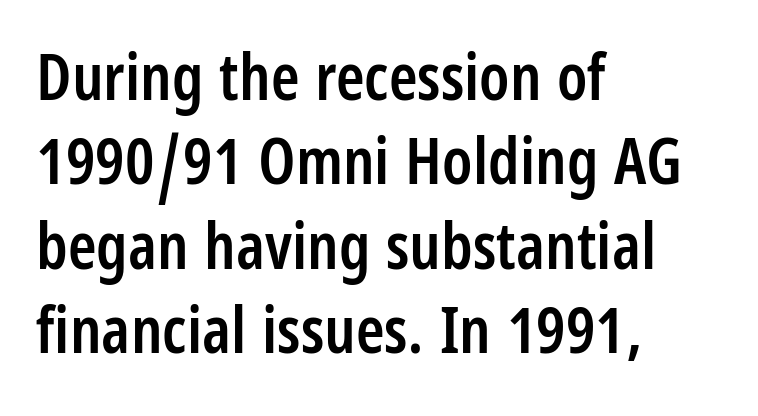
Q: Is the text bold? A: Semi-bold.
Q: Is the text italic (slanted)? A: No, it is upright.
Q: Is the typeface a serif or a sans-serif typeface? A: Sans-serif.
Q: Is the text underlined? A: No.
Q: How is the paragraph aligned? A: Left-aligned.
Q: Is the spacing between letters normal or unusually wide? A: Normal.
Q: Is the spacing between lines tight, normal or loose? A: Normal.
Q: Width (condensed, normal, or wide)? A: Condensed.
Q: Stroke contrast? A: Low.
Q: x-height? A: Large.
Q: Monospaced? A: No.
